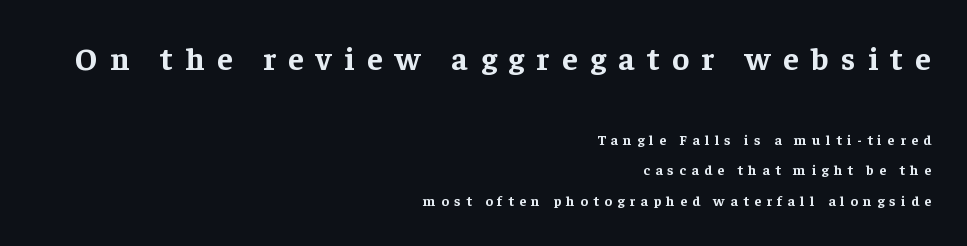
Reading down the column, the eye jumps a long way to each next line. Do the characters align in a grid? No, the font is proportional. Caption: upper text group enlarged, lower text group reduced. The font's upright variant was chosen for this text. Line endings align vertically; line beginnings do not.
